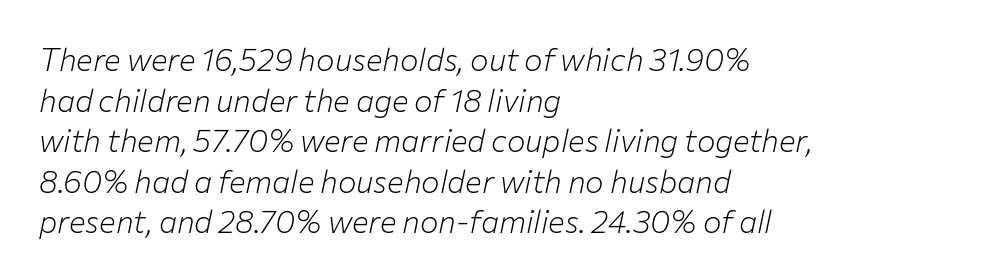
Q: Is the text bold? A: No.
Q: Is the text italic (slanted)? A: Yes, it leans right by about 12 degrees.
Q: Is the text underlined? A: No.
Q: How is the paragraph aligned? A: Left-aligned.
Q: Is the spacing between letters normal or unusually wide? A: Normal.
Q: Is the spacing between lines tight, normal or loose? A: Normal.
Q: Width (condensed, normal, or wide)? A: Normal.
Q: Stroke contrast? A: Low.
Q: x-height? A: Medium.
Q: Monospaced? A: No.
